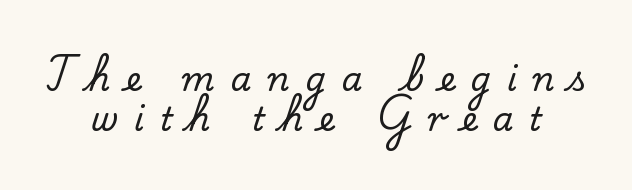
Q: Is the text italic (slanted)? A: Yes.
Q: Is the typeface a serif or a sans-serif typeface? A: Serif.
Q: Is the text underlined? A: No.
Q: How is the paragraph aligned? A: Centered.
Q: Is the spacing between letters normal or unusually wide? A: Unusually wide.
Q: Width (condensed, normal, or wide)? A: Normal.
Q: Stroke contrast? A: Low.
Q: x-height? A: Small.
Q: Monospaced? A: No.
